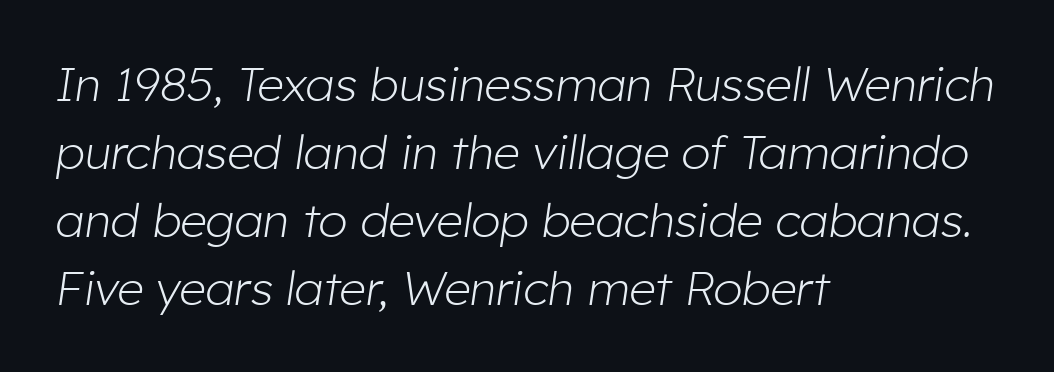
{"italic": "yes", "lean": "right", "slant_degrees": 8, "bold": "no", "weight": "light", "width": "normal", "stroke_contrast": "low", "x_height": "medium", "monospaced": "no", "underline": "no", "align": "left", "line_spacing": "normal", "line_spacing_ratio": 1.45, "letter_spacing": "normal", "letter_spacing_em": 0.0, "glyph_px": 47}
